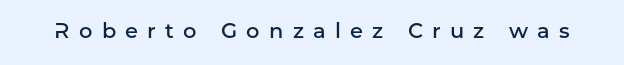
{"italic": "no", "bold": "semi", "underline": "no", "letter_spacing": "wide", "letter_spacing_em": 0.44, "glyph_px": 21}
